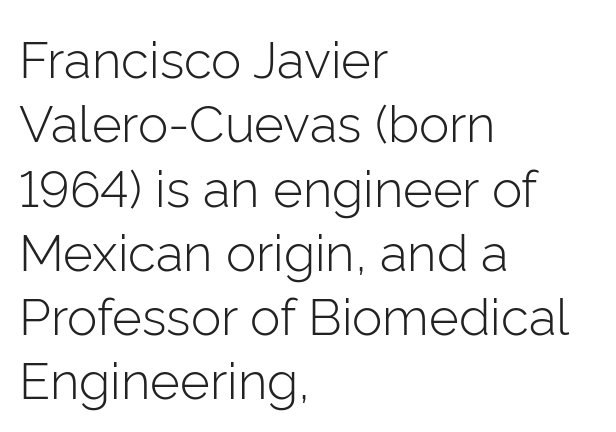
The text block is weighted toward the left margin, trailing off unevenly rightward. Baseline-to-baseline distance is the conventional proportion of letter height. Honestly, there is no underline to notice here at all. Standard letterfit; no display-style spreading of the glyphs. Notice how the stems are strictly vertical — no italics here. Examine the stroke ends and you'll find no serifs.
